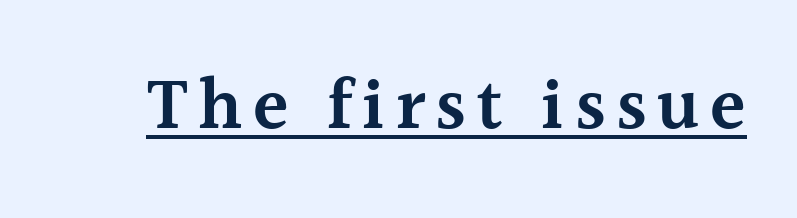
The image shows 73 px semibold serif type, upright; set underlined; a medium x-height.
